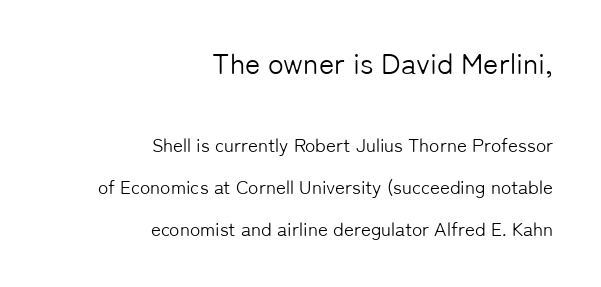
The image shows 29 px light sans-serif type, upright; set right-aligned, loose line spacing (2.2x), normal letter spacing, not underlined; the first (top) block is 1.53x larger; low stroke contrast and a medium x-height.
